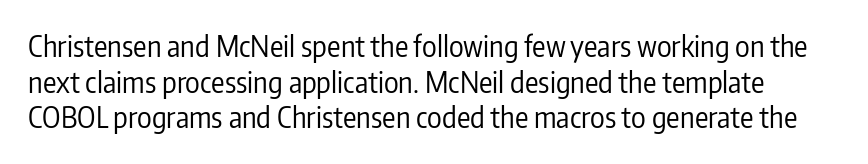
A sans-serif font was chosen for this passage. Ordinary non-slanted type is in use. The rendering uses natural spacing where letterforms have individual widths. Default kerning and tracking; the words read as compact shapes. Horizontal bands of white between lines are of average thickness. Weight: in the light-to-regular range.
